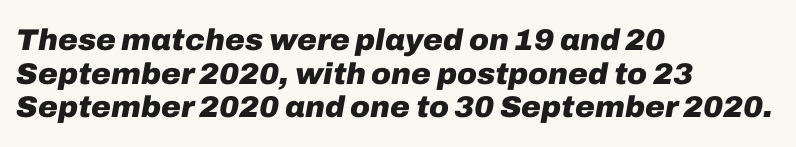
{"italic": "yes", "lean": "right", "slant_degrees": 10, "bold": "yes", "weight": "heavy", "width": "normal", "stroke_contrast": "low", "x_height": "medium", "monospaced": "no", "underline": "no", "align": "left", "line_spacing": "tight", "line_spacing_ratio": 1.12, "letter_spacing": "normal", "letter_spacing_em": 0.0, "glyph_px": 30}
